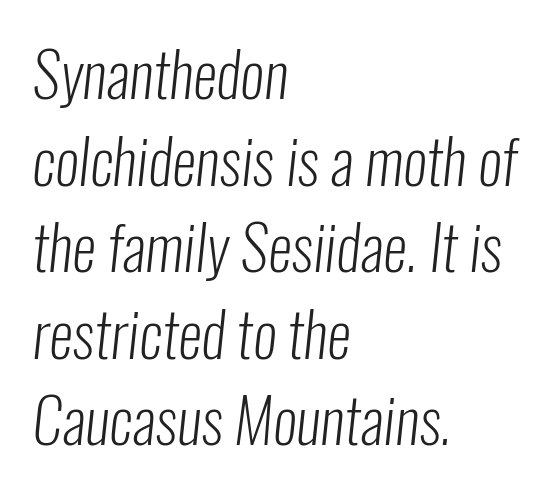
Visually the block forms a straight wall on the left and a jagged coastline on the right. How would I describe the line gaps? Plain and ordinary. Lines of text with bare space underneath. You could not count columns in this text — the font is proportionally spaced. A typesetter would label this face a sans. Counters stay open thanks to moderate or lighter strokes.
